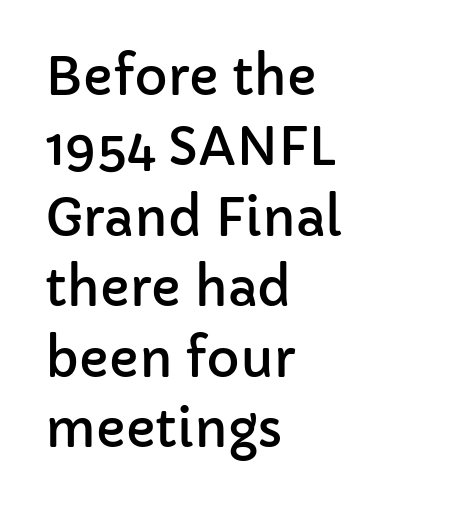
The string is rendered with underlining switched off. Look at the bottom of the vertical strokes: they stop flat, with no serifs. Horizontal bands of white between lines are of average thickness. This sample uses an upright cut, with every glyph sitting square on the baseline.
